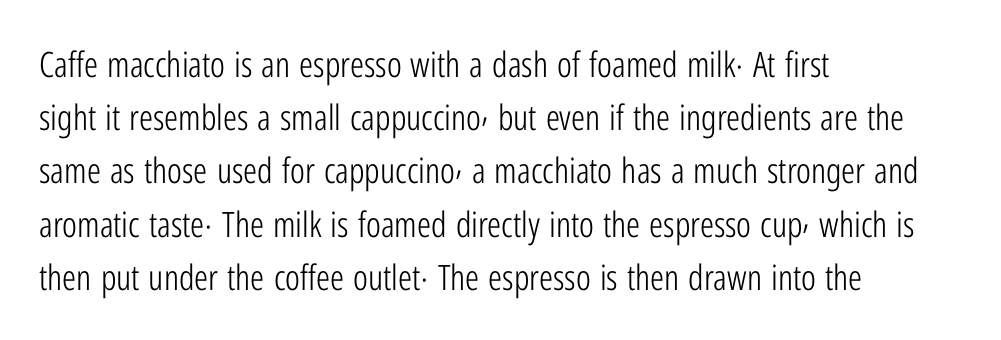
Q: Is the text bold? A: No.
Q: Is the text italic (slanted)? A: No, it is upright.
Q: Is the typeface a serif or a sans-serif typeface? A: Sans-serif.
Q: Is the text underlined? A: No.
Q: How is the paragraph aligned? A: Left-aligned.
Q: Is the spacing between letters normal or unusually wide? A: Normal.
Q: Is the spacing between lines tight, normal or loose? A: Normal.
Q: Width (condensed, normal, or wide)? A: Condensed.
Q: Stroke contrast? A: Low.
Q: x-height? A: Medium.
Q: Monospaced? A: No.
